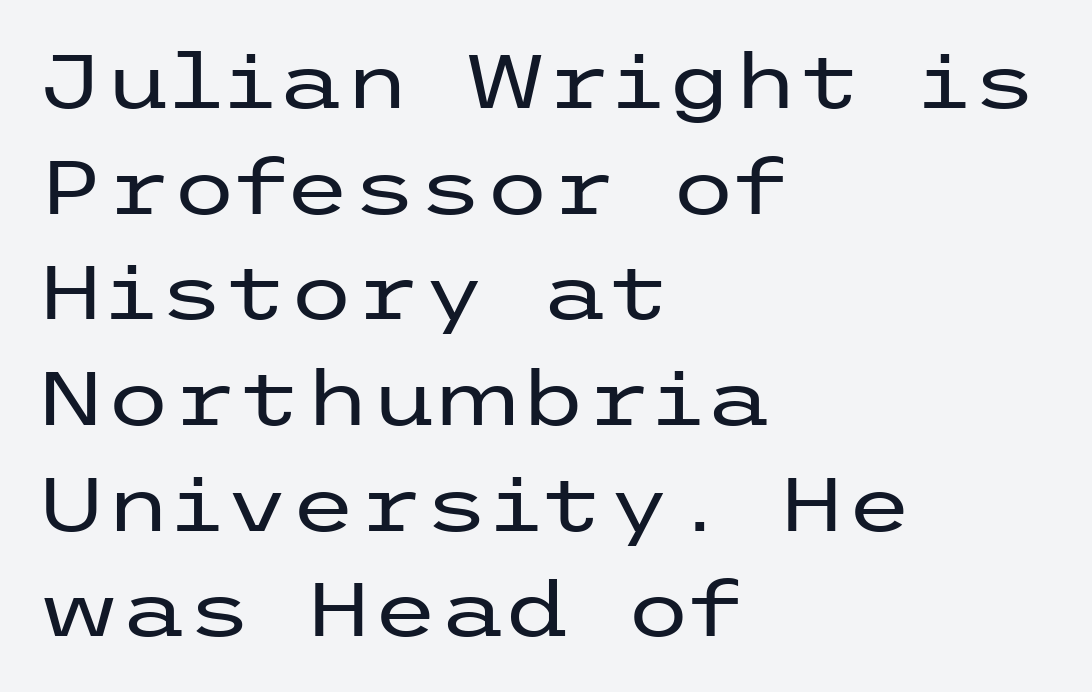
{"serif": "no", "italic": "no", "bold": "no", "weight": "regular", "width": "wide", "stroke_contrast": "low", "x_height": "medium", "underline": "no", "align": "left", "line_spacing": "normal", "line_spacing_ratio": 1.39, "letter_spacing": "normal", "letter_spacing_em": 0.0, "glyph_px": 76}
